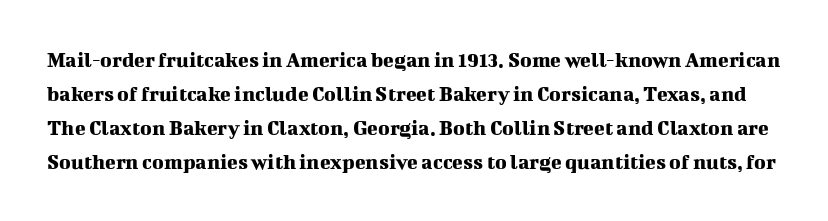
The passage shown has conventional tracking throughout. Rule under the text: the space is simply empty. Characters remain perfectly vertical along every line. The rows are spaced the way most documents space them.
